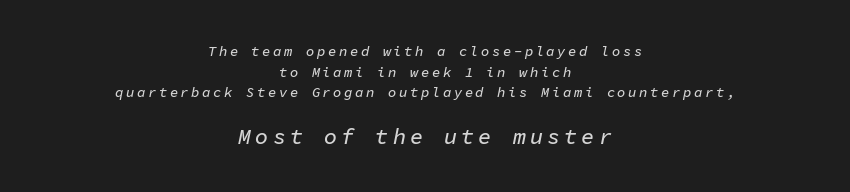
The image shows 22 px text type, italic (leaning right); set centered, normal line spacing (1.48x), not underlined; the second (bottom) block is 1.57x larger.
